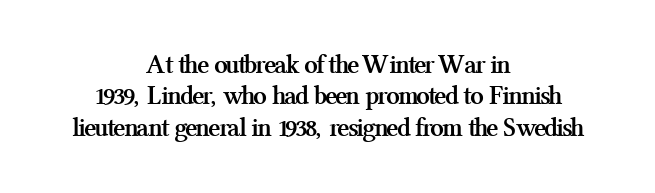
The image shows 27 px bold type, upright; set centered, line spacing 1.16x, normal letter spacing, not underlined.
